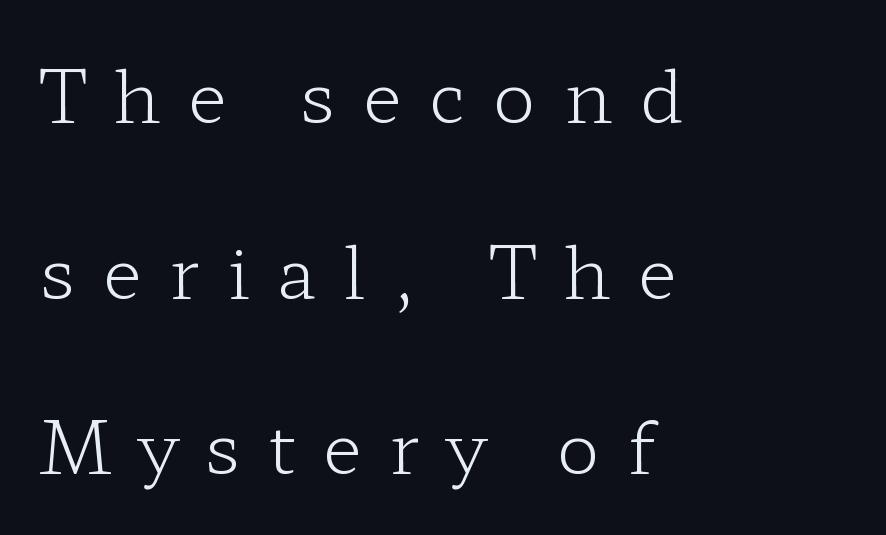
{"serif": "yes", "italic": "no", "bold": "no", "weight": "light", "width": "wide", "stroke_contrast": "low", "x_height": "medium", "monospaced": "no", "underline": "no", "align": "left", "line_spacing": "loose", "line_spacing_ratio": 2.44, "letter_spacing": "wide", "letter_spacing_em": 0.38, "glyph_px": 72}
